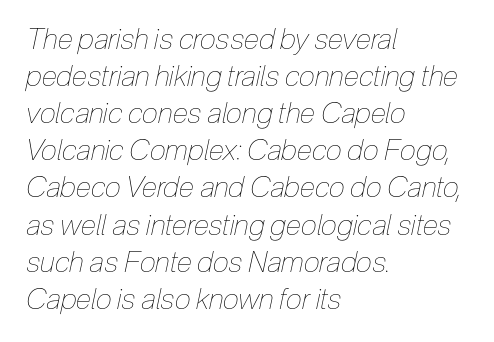
The zone under the glyphs is completely vacant. The text block is weighted toward the left margin, trailing off unevenly rightward. Is this a fixed-width face? No — the glyphs have proportional, varying widths. The rendering applies a slant to the glyphs. The lines sit at an ordinary, default distance from one another. The font is comparable to plain body text, perhaps lighter.
